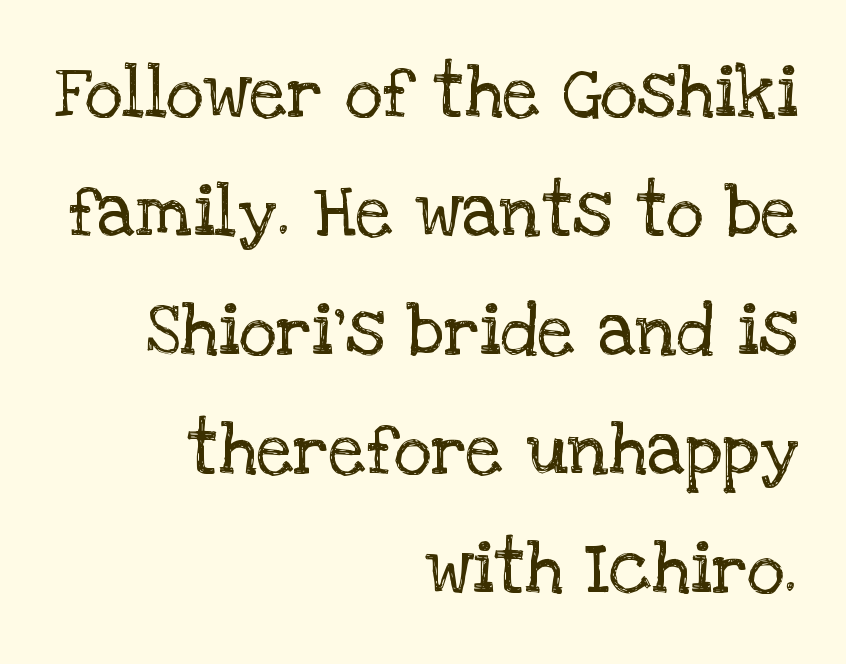
Honestly, the row spacing looks completely unremarkable. Varying glyph widths throughout — classic text-font behaviour. Check under the words: just untouched page. A typesetter would label this face a serif. Rendered with straight, roman letterforms.
